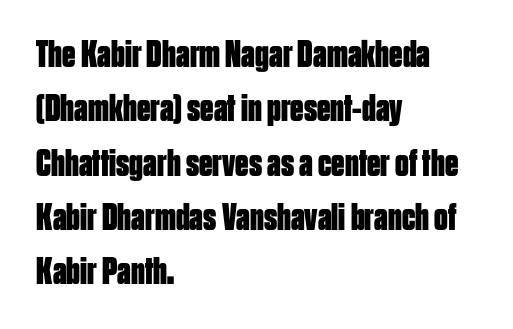
Q: Is the text bold? A: Yes.
Q: Is the text italic (slanted)? A: No, it is upright.
Q: Is the typeface a serif or a sans-serif typeface? A: Sans-serif.
Q: Is the text underlined? A: No.
Q: How is the paragraph aligned? A: Left-aligned.
Q: Is the spacing between letters normal or unusually wide? A: Normal.
Q: Is the spacing between lines tight, normal or loose? A: Normal.
Q: Width (condensed, normal, or wide)? A: Condensed.
Q: Stroke contrast? A: Low.
Q: x-height? A: Large.
Q: Monospaced? A: No.
